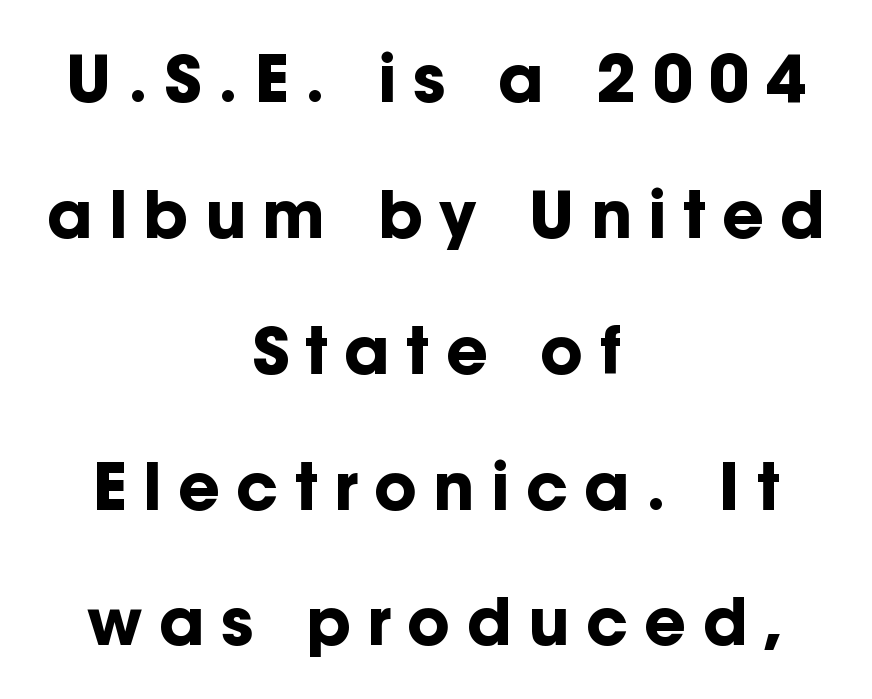
{"serif": "no", "italic": "no", "bold": "yes", "weight": "bold", "width": "normal", "stroke_contrast": "low", "x_height": "medium", "monospaced": "no", "underline": "no", "align": "center", "line_spacing": "loose", "line_spacing_ratio": 2.09, "letter_spacing": "wide", "letter_spacing_em": 0.25, "glyph_px": 65}
